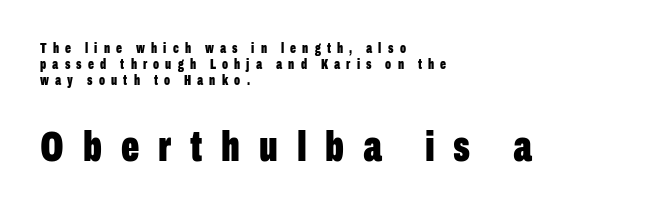
The image shows 43 px bold, condensed sans-serif type, upright; set left-aligned, tight line spacing (1.15x), unusually wide letter spacing (+0.44 em), not underlined; the second (bottom) block is 3.07x larger; low stroke contrast and a medium x-height.
